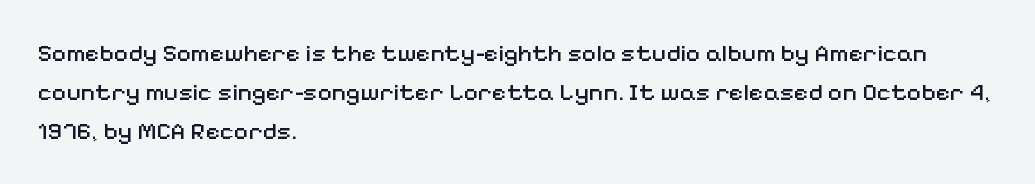
{"italic": "no", "bold": "no", "underline": "no", "align": "left", "line_spacing": "normal", "line_spacing_ratio": 1.56, "letter_spacing": "normal", "letter_spacing_em": 0.0, "glyph_px": 25}
